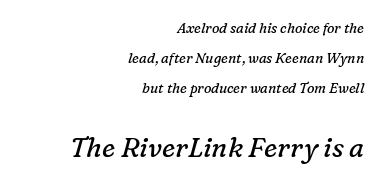
The image shows 27 px text type, italic (leaning right); set right-aligned, loose line spacing (2.14x), normal letter spacing, not underlined; the second (bottom) block is 1.93x larger.
